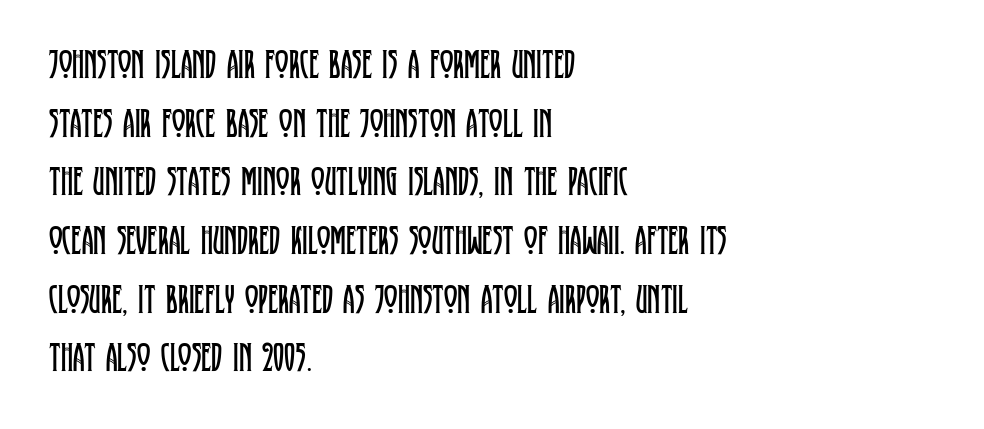
{"serif": "yes", "italic": "no", "bold": "no", "weight": "regular", "width": "condensed", "stroke_contrast": "low", "x_height": "large", "monospaced": "no", "underline": "no", "align": "left", "line_spacing": "normal", "line_spacing_ratio": 1.43, "letter_spacing": "normal", "letter_spacing_em": 0.0, "glyph_px": 41}
